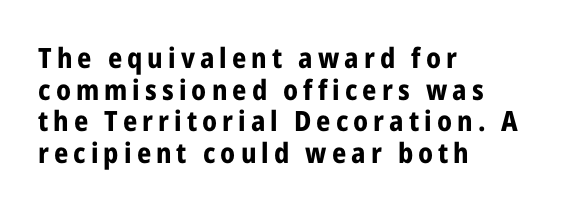
The image shows 28 px bold, condensed sans-serif type, upright; set left-aligned, tight line spacing (1.13x), not underlined; low stroke contrast and a medium x-height.
